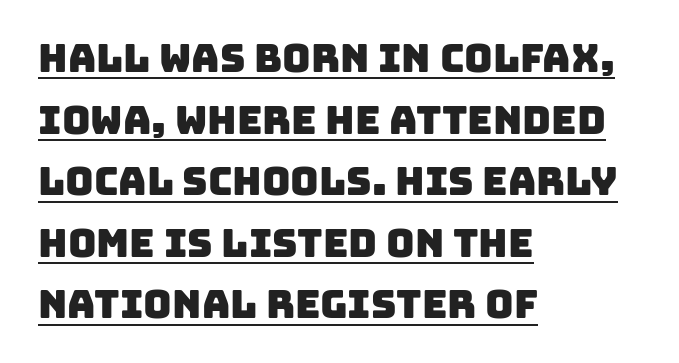
Q: Is the typeface a serif or a sans-serif typeface? A: Sans-serif.
Q: Is the text underlined? A: Yes.
Q: How is the paragraph aligned? A: Left-aligned.
Q: Is the spacing between letters normal or unusually wide? A: Normal.
Q: Is the spacing between lines tight, normal or loose? A: Normal.
Q: Width (condensed, normal, or wide)? A: Normal.
Q: Stroke contrast? A: Low.
Q: x-height? A: Large.
Q: Monospaced? A: No.
